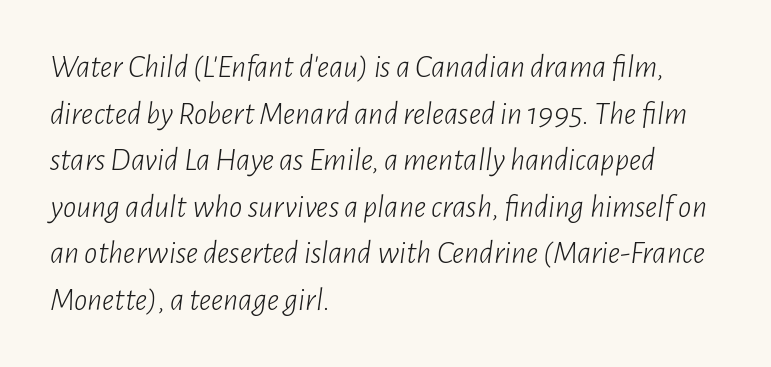
{"italic": "yes", "lean": "right", "slant_degrees": 7, "bold": "no", "weight": "light", "width": "condensed", "stroke_contrast": "low", "x_height": "medium", "monospaced": "no", "underline": "no", "align": "left", "line_spacing": "normal", "line_spacing_ratio": 1.41, "letter_spacing": "normal", "letter_spacing_em": 0.0, "glyph_px": 33}
